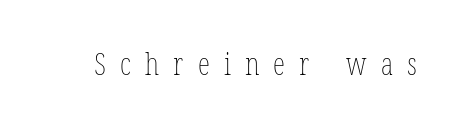
The image shows 31 px thin, condensed type; set unusually wide letter spacing (+0.46 em), not underlined; low stroke contrast and a medium x-height.
